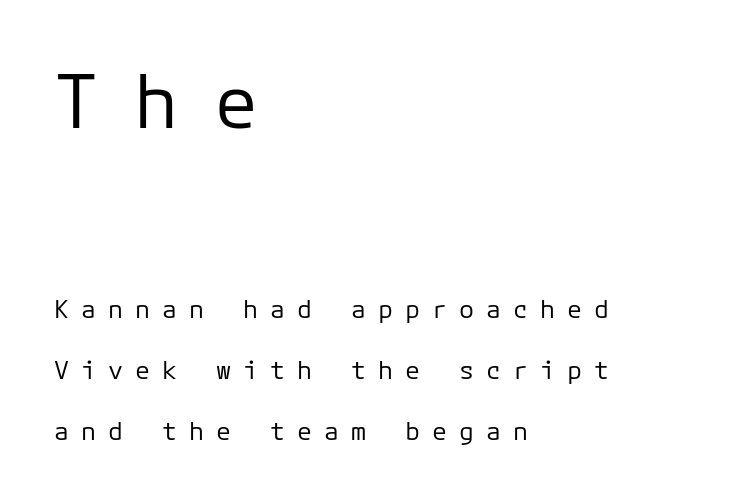
{"serif": "no", "italic": "no", "bold": "no", "weight": "regular", "width": "normal", "stroke_contrast": "low", "x_height": "medium", "monospaced": "yes", "underline": "no", "align": "left", "line_spacing": "loose", "line_spacing_ratio": 2.43, "letter_spacing": "wide", "letter_spacing_em": 0.48, "larger_block": "first", "size_ratio": 2.96, "glyph_px": 74}
